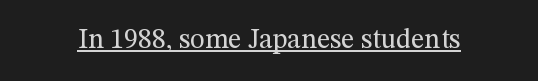
Q: Is the text bold? A: No.
Q: Is the text italic (slanted)? A: No, it is upright.
Q: Is the typeface a serif or a sans-serif typeface? A: Serif.
Q: Is the text underlined? A: Yes.
Q: Is the spacing between letters normal or unusually wide? A: Normal.
Q: Width (condensed, normal, or wide)? A: Normal.
Q: Stroke contrast? A: Medium.
Q: x-height? A: Medium.
Q: Monospaced? A: No.
